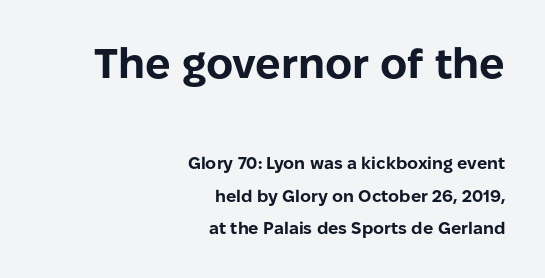
{"serif": "no", "italic": "no", "bold": "yes", "weight": "bold", "width": "normal", "stroke_contrast": "low", "x_height": "medium", "monospaced": "no", "underline": "no", "align": "right", "line_spacing": "loose", "line_spacing_ratio": 1.9, "letter_spacing": "normal", "letter_spacing_em": 0.0, "larger_block": "first", "size_ratio": 2.47, "glyph_px": 42}
